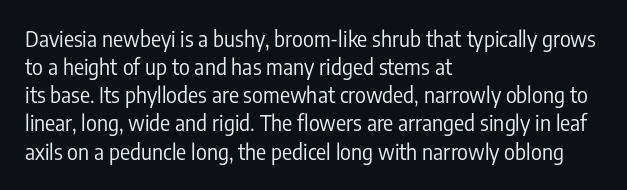
The image shows 21 px text type, upright; set left-aligned, normal line spacing (1.34x), normal letter spacing, not underlined.
